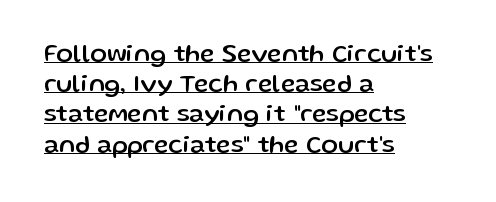
Q: Is the text italic (slanted)? A: No, it is upright.
Q: Is the text underlined? A: Yes.
Q: How is the paragraph aligned? A: Left-aligned.
Q: Is the spacing between letters normal or unusually wide? A: Normal.
